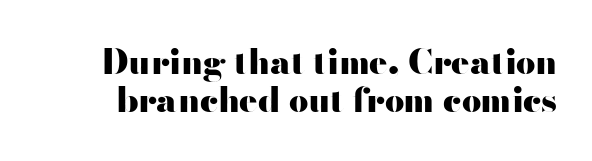
The image shows 34 px heavy, wide type, upright; set tight line spacing (1.11x), normal letter spacing, not underlined; high stroke contrast and a small x-height.
